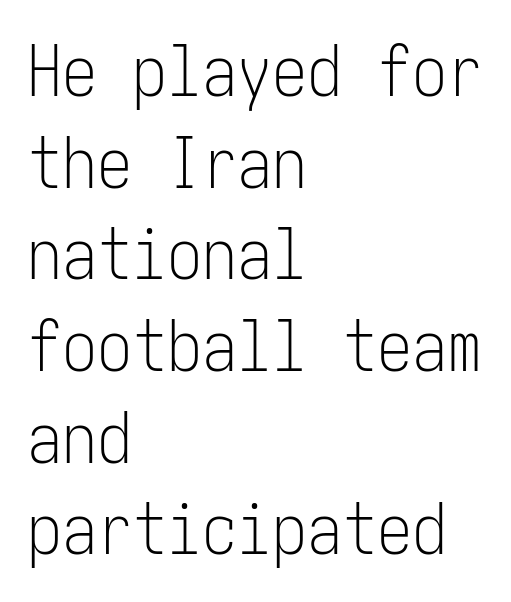
Style check: upright. Default kerning and tracking; the words read as compact shapes. These lines are set flush left with a ragged right edge. Ink coverage per letter is moderate at most. What kind of face is this? One without serifs — a sans. The glyphs are unaccompanied by any horizontal stroke below them.
